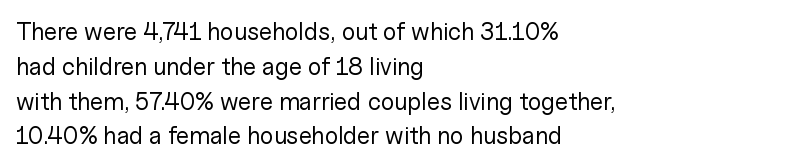
The image shows 24 px text type, upright; set left-aligned, normal line spacing (1.45x), normal letter spacing, not underlined.
